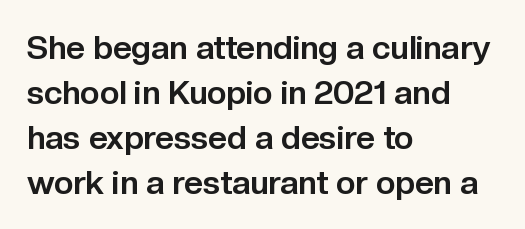
Q: Is the text bold? A: Yes.
Q: Is the text italic (slanted)? A: No, it is upright.
Q: Is the typeface a serif or a sans-serif typeface? A: Sans-serif.
Q: Is the text underlined? A: No.
Q: How is the paragraph aligned? A: Left-aligned.
Q: Is the spacing between letters normal or unusually wide? A: Normal.
Q: Is the spacing between lines tight, normal or loose? A: Normal.
Q: Width (condensed, normal, or wide)? A: Normal.
Q: Stroke contrast? A: Low.
Q: x-height? A: Medium.
Q: Monospaced? A: No.
